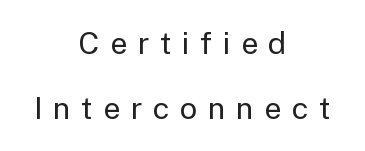
The image shows 31 px regular-weight sans-serif type, upright; set centered, loose line spacing (2.1x), unusually wide letter spacing (+0.33 em), not underlined; low stroke contrast and a medium x-height.
